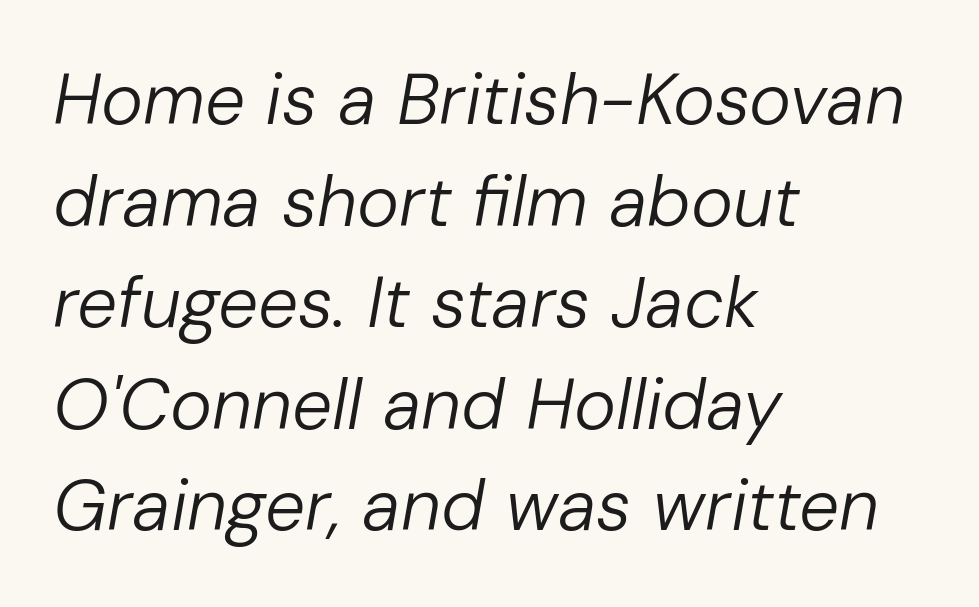
Q: Is the text bold? A: No.
Q: Is the text italic (slanted)? A: Yes, it leans right by about 10 degrees.
Q: Is the text underlined? A: No.
Q: How is the paragraph aligned? A: Left-aligned.
Q: Is the spacing between letters normal or unusually wide? A: Normal.
Q: Is the spacing between lines tight, normal or loose? A: Normal.
Q: Width (condensed, normal, or wide)? A: Normal.
Q: Stroke contrast? A: Low.
Q: x-height? A: Medium.
Q: Monospaced? A: No.
